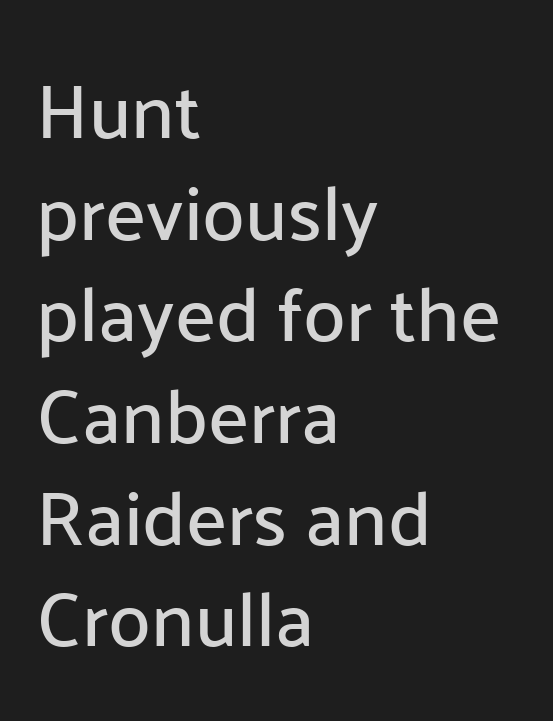
{"serif": "no", "italic": "no", "width": "normal", "stroke_contrast": "low", "x_height": "medium", "monospaced": "no", "underline": "no", "align": "left", "line_spacing": "normal", "line_spacing_ratio": 1.32, "letter_spacing": "normal", "letter_spacing_em": 0.0, "glyph_px": 77}
